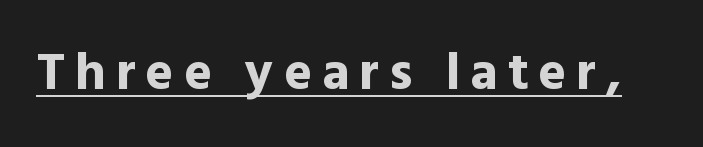
How heavy is the stroke? Heavy — this is a bold. The characters display no serif detailing; their extremities are plain. The rendering uses natural spacing where letterforms have individual widths. Quick note: not italic, upright. In designer terms, the underline attribute is active on this setting.
